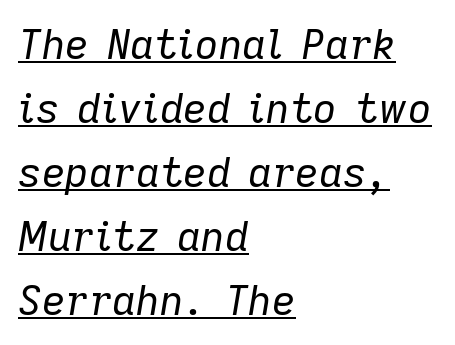
{"italic": "yes", "lean": "right", "slant_degrees": 9, "bold": "no", "weight": "regular", "width": "normal", "stroke_contrast": "low", "x_height": "medium", "monospaced": "no", "underline": "yes", "align": "left", "line_spacing": "normal", "line_spacing_ratio": 1.56, "letter_spacing": "normal", "letter_spacing_em": 0.0, "glyph_px": 41}
